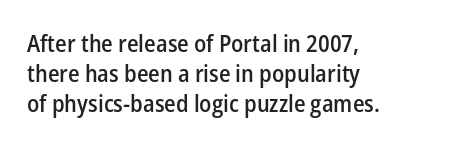
{"italic": "no", "bold": "semi", "underline": "no", "align": "left", "line_spacing": "normal", "line_spacing_ratio": 1.3, "letter_spacing": "normal", "letter_spacing_em": 0.0, "glyph_px": 23}
